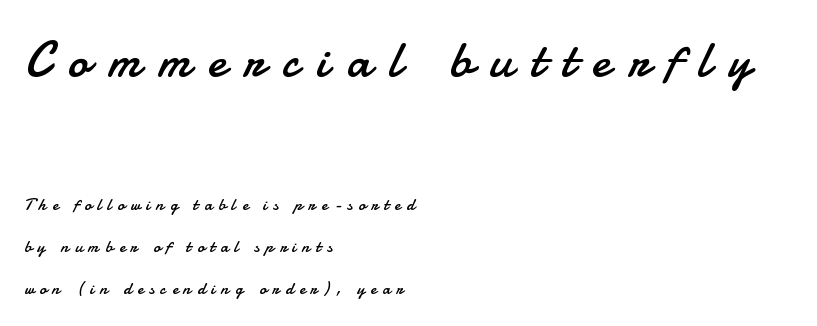
The image shows 51 px regular-weight sans-serif type; set left-aligned, loose line spacing (2.49x), unusually wide letter spacing (+0.35 em), not underlined; the first (top) block is 3.0x larger; low stroke contrast and a small x-height.
